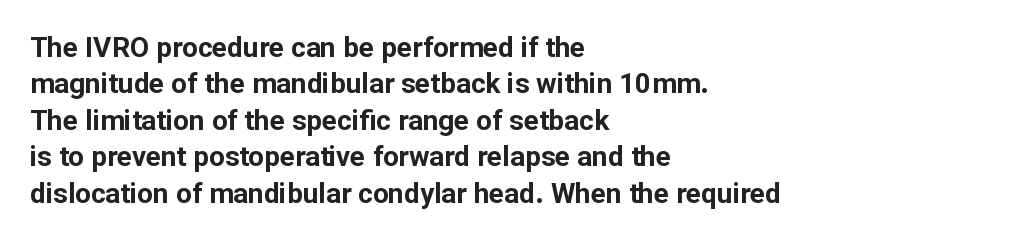
The image shows 28 px bold sans-serif type, upright; set left-aligned, normal line spacing (1.3x), normal letter spacing, not underlined; low stroke contrast and a medium x-height.
